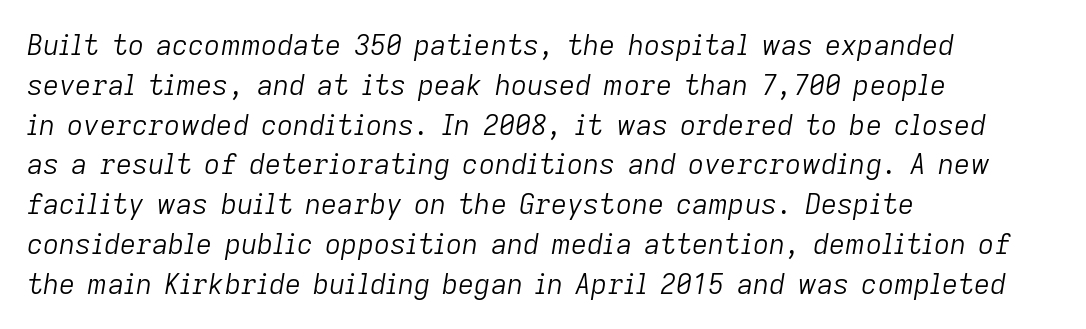
Q: Is the text bold? A: No.
Q: Is the text italic (slanted)? A: Yes, it leans right by about 9 degrees.
Q: Is the text underlined? A: No.
Q: How is the paragraph aligned? A: Left-aligned.
Q: Is the spacing between letters normal or unusually wide? A: Normal.
Q: Is the spacing between lines tight, normal or loose? A: Normal.
Q: Width (condensed, normal, or wide)? A: Normal.
Q: Stroke contrast? A: Low.
Q: x-height? A: Medium.
Q: Monospaced? A: No.
